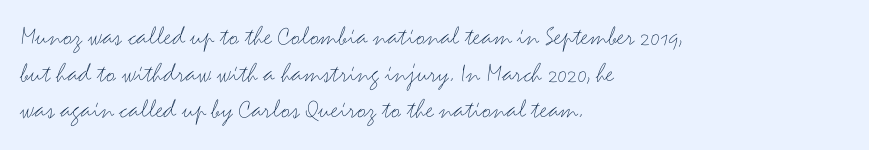
Q: Is the text bold? A: No.
Q: Is the text italic (slanted)? A: Yes.
Q: Is the typeface a serif or a sans-serif typeface? A: Sans-serif.
Q: Is the text underlined? A: No.
Q: How is the paragraph aligned? A: Left-aligned.
Q: Is the spacing between letters normal or unusually wide? A: Normal.
Q: Is the spacing between lines tight, normal or loose? A: Normal.
Q: Width (condensed, normal, or wide)? A: Wide.
Q: Stroke contrast? A: Medium.
Q: x-height? A: Small.
Q: Monospaced? A: No.
